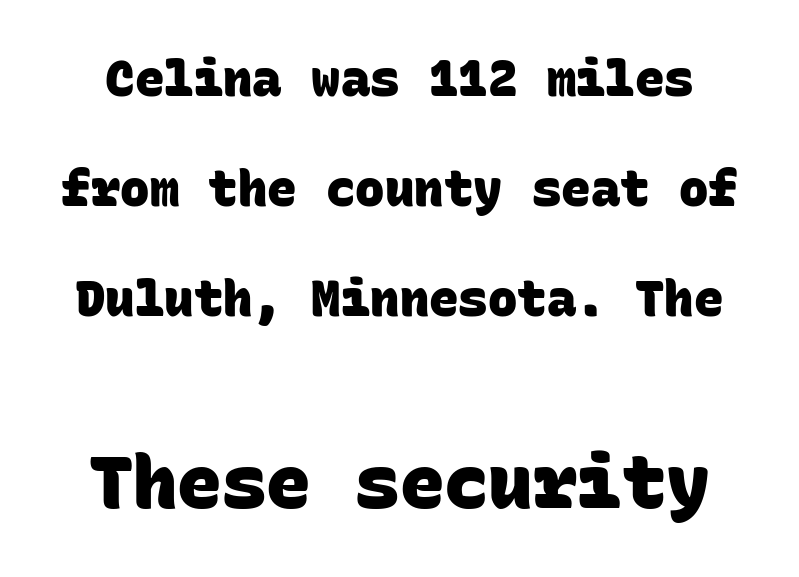
{"serif": "no", "bold": "yes", "weight": "heavy", "width": "normal", "stroke_contrast": "low", "x_height": "large", "monospaced": "yes", "underline": "no", "line_spacing": "loose", "line_spacing_ratio": 2.24, "letter_spacing": "normal", "letter_spacing_em": 0.0, "larger_block": "second", "size_ratio": 1.51, "glyph_px": 74}
